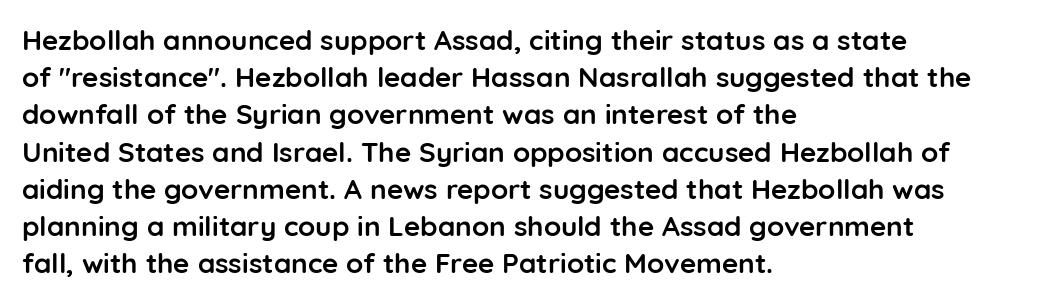
Q: Is the text bold? A: Yes.
Q: Is the text italic (slanted)? A: No, it is upright.
Q: Is the typeface a serif or a sans-serif typeface? A: Sans-serif.
Q: Is the text underlined? A: No.
Q: How is the paragraph aligned? A: Left-aligned.
Q: Is the spacing between letters normal or unusually wide? A: Normal.
Q: Is the spacing between lines tight, normal or loose? A: Normal.
Q: Width (condensed, normal, or wide)? A: Normal.
Q: Stroke contrast? A: Low.
Q: x-height? A: Medium.
Q: Monospaced? A: No.
